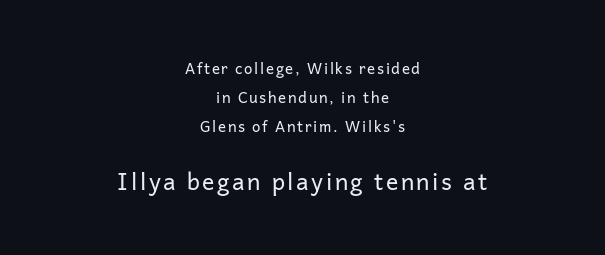
{"italic": "no", "bold": "no", "underline": "no", "align": "center", "line_spacing": "loose", "line_spacing_ratio": 1.95, "larger_block": "second", "size_ratio": 1.53, "glyph_px": 23}
